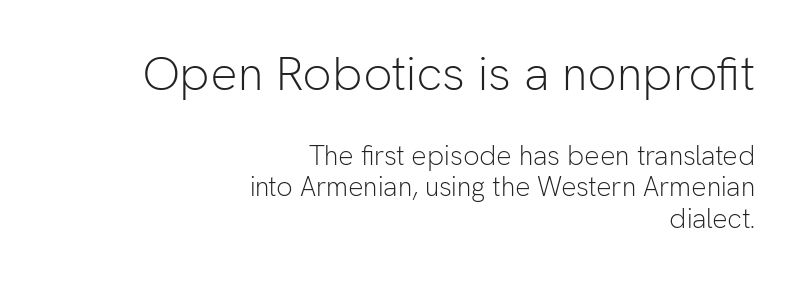
The image shows 48 px light sans-serif type, upright; set right-aligned, line spacing 1.16x, normal letter spacing, not underlined; the first (top) block is 1.78x larger; low stroke contrast and a medium x-height.
